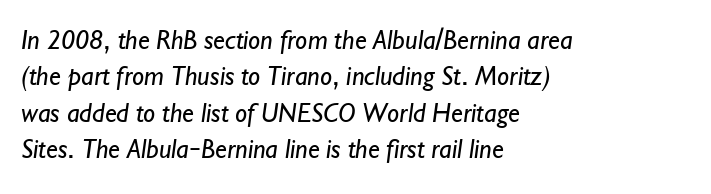
The image shows 27 px text type; set left-aligned, normal line spacing (1.35x), normal letter spacing, not underlined.
